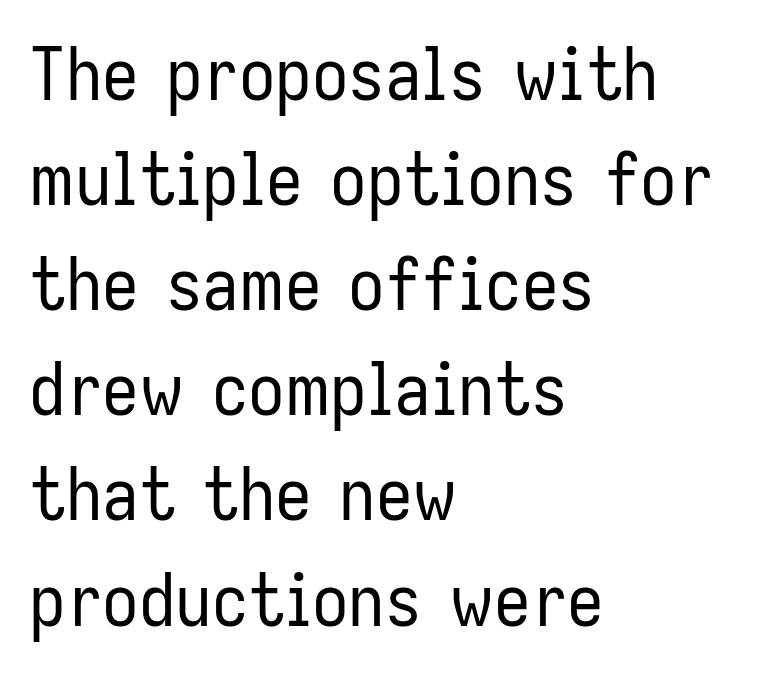
The image shows 73 px regular-weight, condensed sans-serif type, upright; set left-aligned, normal line spacing (1.44x), normal letter spacing, not underlined; low stroke contrast and a medium x-height.
